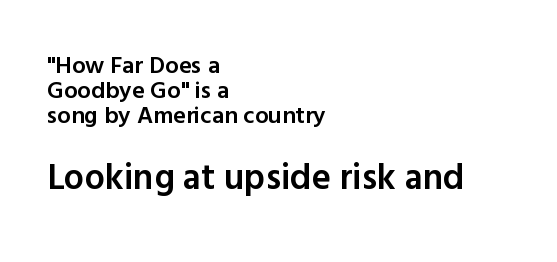
Short and long lines alike share a common starting point at left. The rendering keeps characters at their native spacing. Has an underline been added? It has not. The emphasis by scale lands on block number two, below. Do the characters align in a grid? No, the font is proportional.
